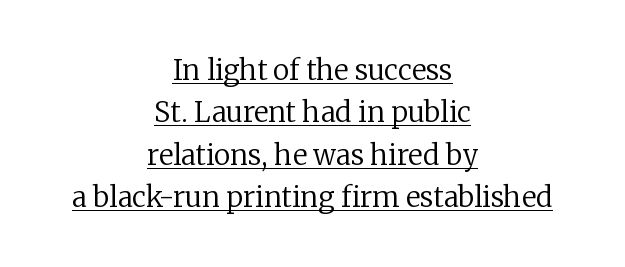
The characters display serif detailing at their extremities. A roman cut, with each character standing at attention. Does extra space separate the letters? No, they use regular spacing. The typesetter has applied underlining to the passage shown. These lines sit exactly where default settings would place them.
